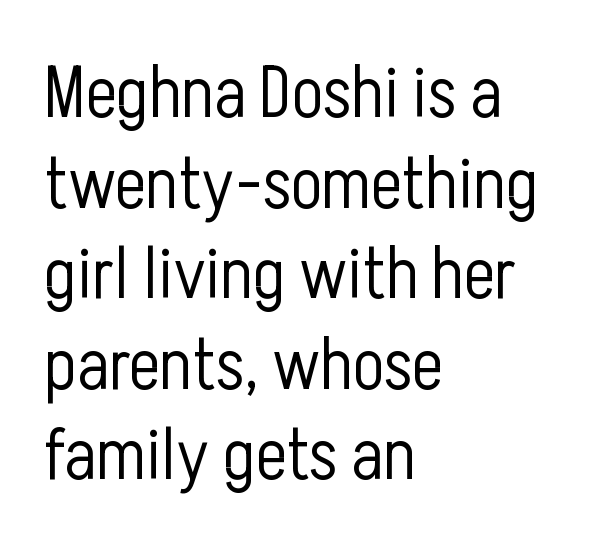
{"serif": "no", "italic": "no", "bold": "no", "weight": "light", "width": "condensed", "stroke_contrast": "low", "x_height": "medium", "monospaced": "no", "underline": "no", "align": "left", "line_spacing_ratio": 1.24, "letter_spacing": "normal", "letter_spacing_em": 0.0, "glyph_px": 73}
